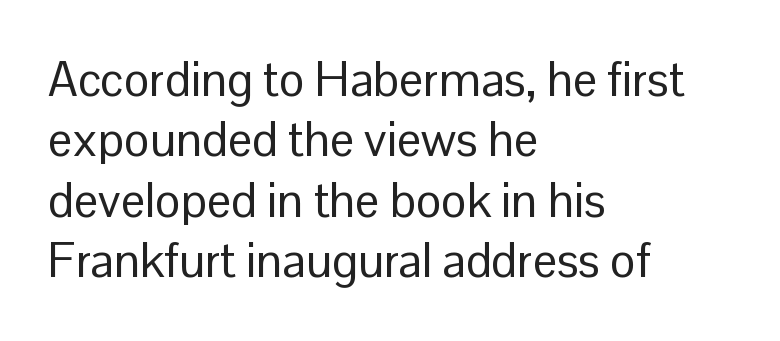
{"serif": "no", "italic": "no", "bold": "no", "weight": "regular", "width": "normal", "stroke_contrast": "low", "x_height": "medium", "monospaced": "no", "underline": "no", "align": "left", "line_spacing": "normal", "line_spacing_ratio": 1.26, "letter_spacing": "normal", "letter_spacing_em": 0.0, "glyph_px": 48}
